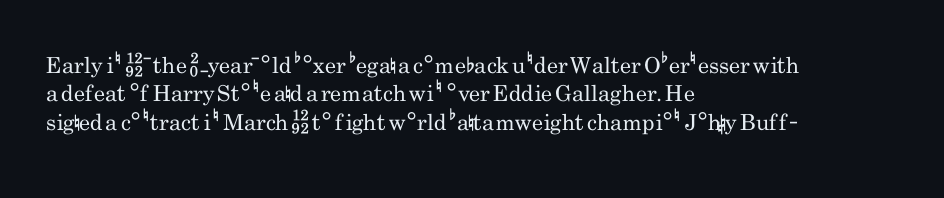
Q: Is the text bold? A: No.
Q: Is the text italic (slanted)? A: No, it is upright.
Q: Is the text underlined? A: No.
Q: How is the paragraph aligned? A: Left-aligned.
Q: Is the spacing between letters normal or unusually wide? A: Normal.
Q: Is the spacing between lines tight, normal or loose? A: Normal.
